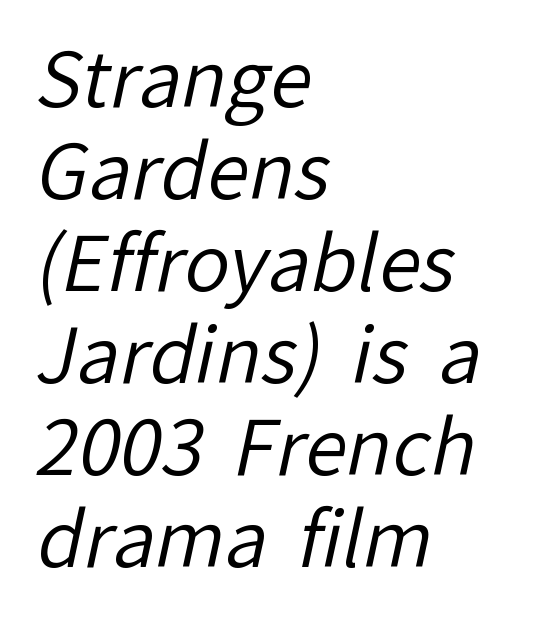
Descender tails drop into unmarked territory. The rendering uses natural spacing where letterforms have individual widths. The paragraph has a hard left edge and a soft right edge. No feet cap the strokes, marking this as sans-serif type.
